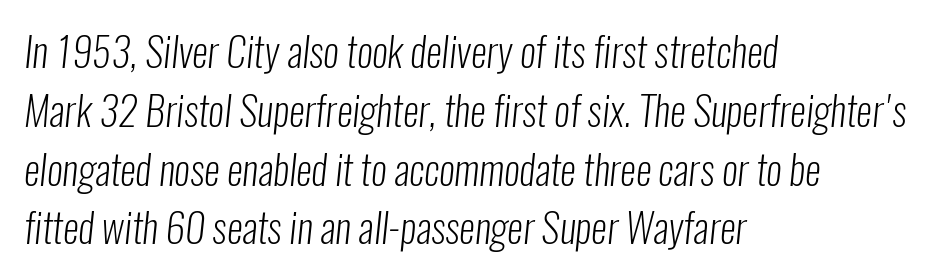
This rendering employs a face without finishing strokes, i.e., a sans-serif. A student would call this left alignment; a typographer would say flush left, rag right. Letters rest on an invisible, unmarked baseline. Observe the ordinary spacing: letters are neighbours, not strangers. Note the varied advance widths — an 'i' is clearly narrower than an 'm'. The line-height multiplier appears to be the usual default.
